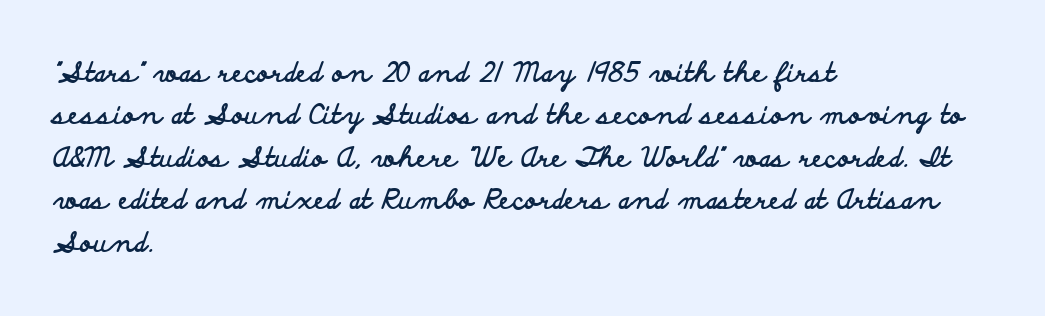
The image shows 27 px bold type; set left-aligned, normal line spacing (1.57x), normal letter spacing, not underlined.
